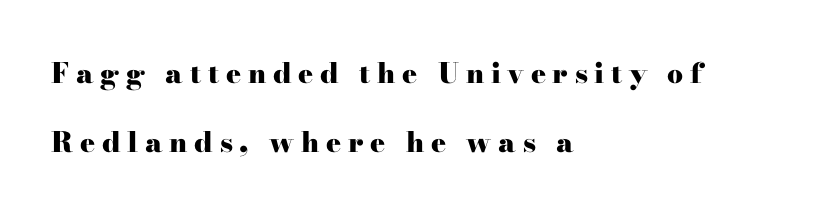
{"serif": "yes", "italic": "no", "bold": "yes", "weight": "heavy", "width": "wide", "stroke_contrast": "high", "x_height": "small", "monospaced": "no", "underline": "no", "align": "left", "line_spacing": "loose", "line_spacing_ratio": 2.46, "letter_spacing": "wide", "letter_spacing_em": 0.24, "glyph_px": 28}
